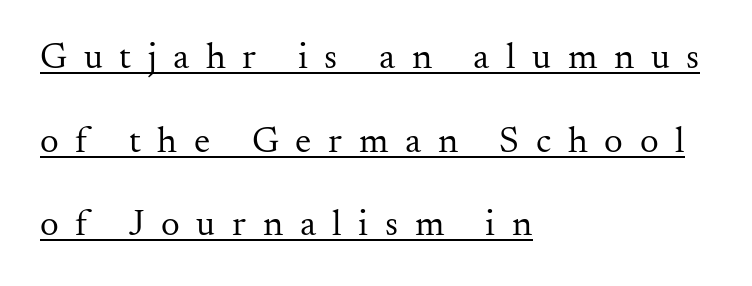
A classic flush-left, rag-right setting is used for this passage. The line texture is sparse and dotted thanks to wide tracking. Weight class: somewhere from thin through regular. Serif or sans? Serif — the stroke terminals have little feet. Is there much room between lines? Yes — plenty of vertical air separates them.
